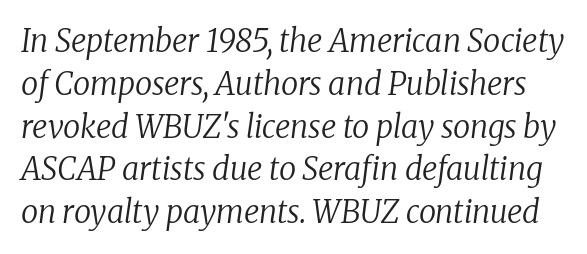
The space beneath each line is pristine and unruled. The typeface has the unassuming heft of standard copy or less. A normal amount of white space separates one row of letters from the next. The typeface chosen for these lines features serifs. Designer's note — italics engaged.
